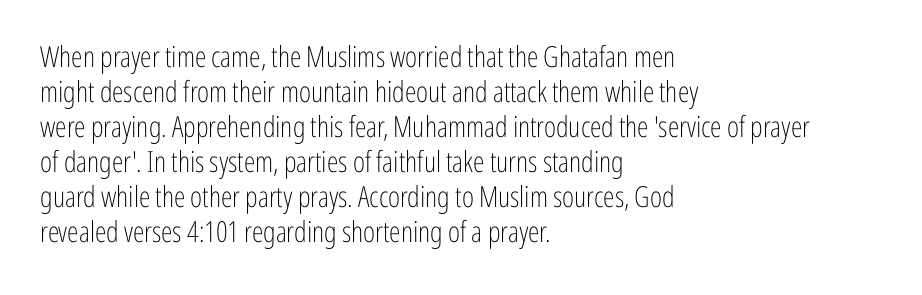
Q: Is the text bold? A: No.
Q: Is the text italic (slanted)? A: No, it is upright.
Q: Is the typeface a serif or a sans-serif typeface? A: Sans-serif.
Q: Is the text underlined? A: No.
Q: How is the paragraph aligned? A: Left-aligned.
Q: Is the spacing between letters normal or unusually wide? A: Normal.
Q: Width (condensed, normal, or wide)? A: Condensed.
Q: Stroke contrast? A: Low.
Q: x-height? A: Medium.
Q: Monospaced? A: No.
